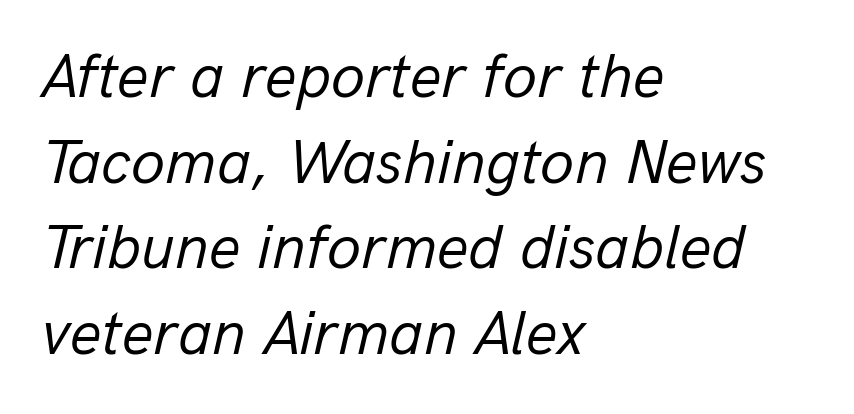
The image shows 62 px regular-weight type, italic (leaning right); set left-aligned, normal line spacing (1.38x), normal letter spacing, not underlined; low stroke contrast and a medium x-height.
